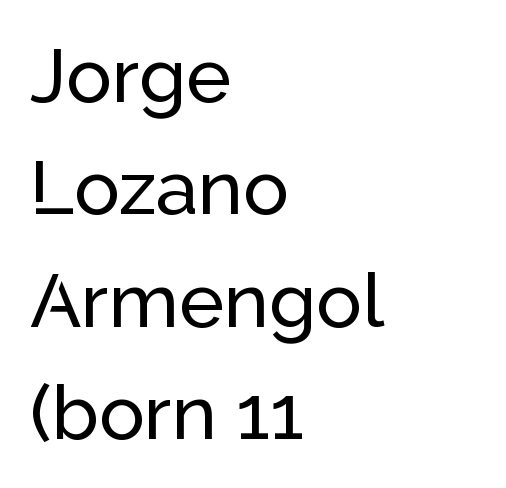
The image shows 76 px sans-serif type, upright; set left-aligned, normal line spacing (1.48x), normal letter spacing, not underlined; low stroke contrast and a medium x-height.
